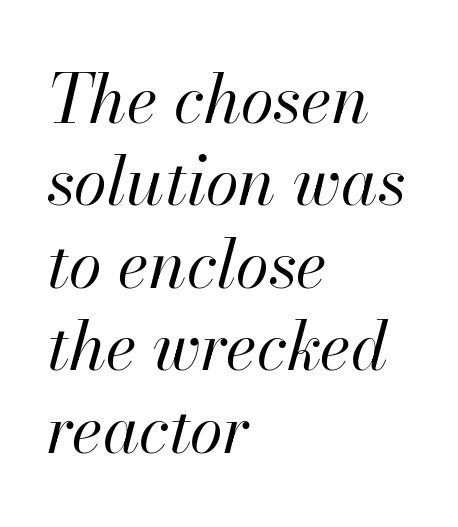
Q: Is the text bold? A: No.
Q: Is the text italic (slanted)? A: Yes, it leans right by about 13 degrees.
Q: Is the text underlined? A: No.
Q: How is the paragraph aligned? A: Left-aligned.
Q: Is the spacing between letters normal or unusually wide? A: Normal.
Q: Width (condensed, normal, or wide)? A: Normal.
Q: Stroke contrast? A: High.
Q: x-height? A: Small.
Q: Monospaced? A: No.
